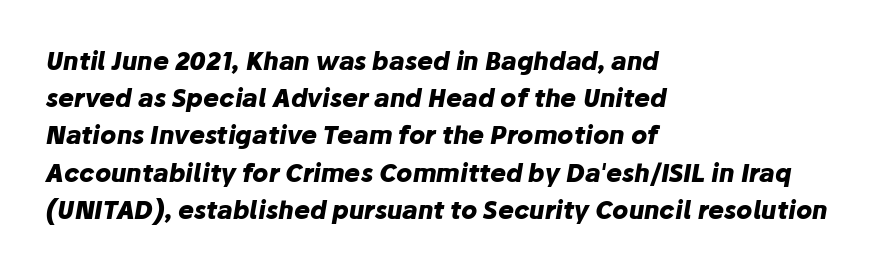
The image shows 24 px bold type, italic (leaning right); set left-aligned, normal line spacing (1.55x), normal letter spacing, not underlined.
